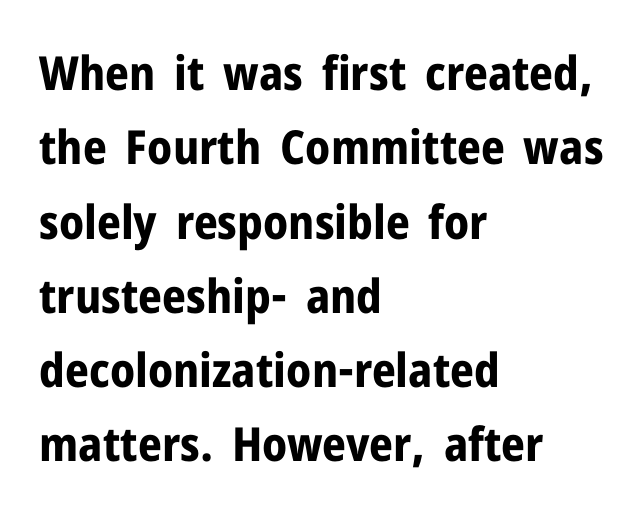
Q: Is the text bold? A: Yes.
Q: Is the text italic (slanted)? A: No, it is upright.
Q: Is the typeface a serif or a sans-serif typeface? A: Sans-serif.
Q: Is the text underlined? A: No.
Q: How is the paragraph aligned? A: Left-aligned.
Q: Is the spacing between letters normal or unusually wide? A: Normal.
Q: Is the spacing between lines tight, normal or loose? A: Normal.
Q: Width (condensed, normal, or wide)? A: Normal.
Q: Stroke contrast? A: Low.
Q: x-height? A: Medium.
Q: Monospaced? A: No.
